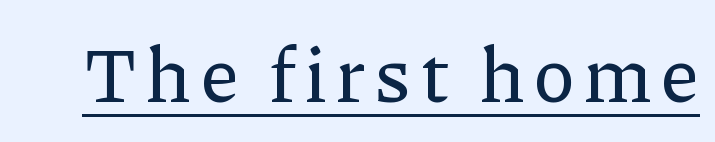
Are there feet on the stems? There are — it's a serif. Think of a printed novel: that variable character pitch is what you see here. Every character sits straight up, as roman type does. Quick note: underline on.
